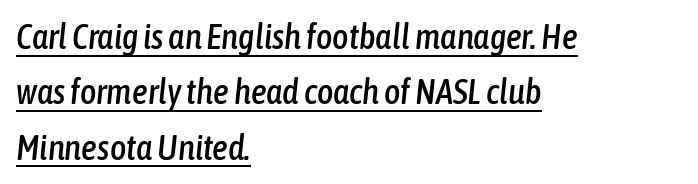
{"italic": "yes", "lean": "right", "slant_degrees": 6, "width": "condensed", "stroke_contrast": "low", "x_height": "medium", "monospaced": "no", "underline": "yes", "align": "left", "line_spacing": "normal", "line_spacing_ratio": 1.58, "letter_spacing": "normal", "letter_spacing_em": 0.0, "glyph_px": 35}
